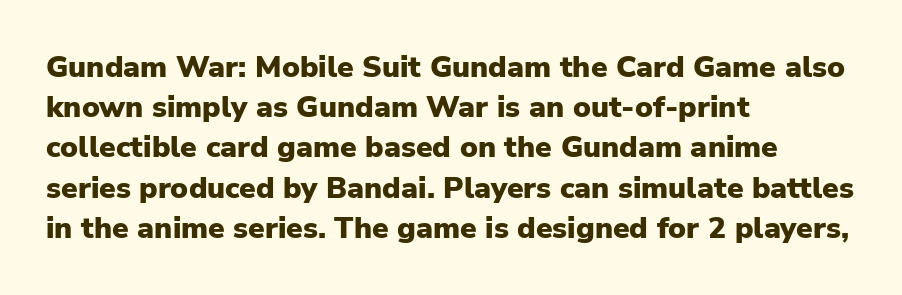
{"serif": "no", "italic": "no", "bold": "yes", "weight": "heavy", "width": "normal", "stroke_contrast": "low", "x_height": "medium", "monospaced": "no", "underline": "no", "align": "left", "line_spacing": "normal", "line_spacing_ratio": 1.34, "letter_spacing": "normal", "letter_spacing_em": 0.0, "glyph_px": 30}
